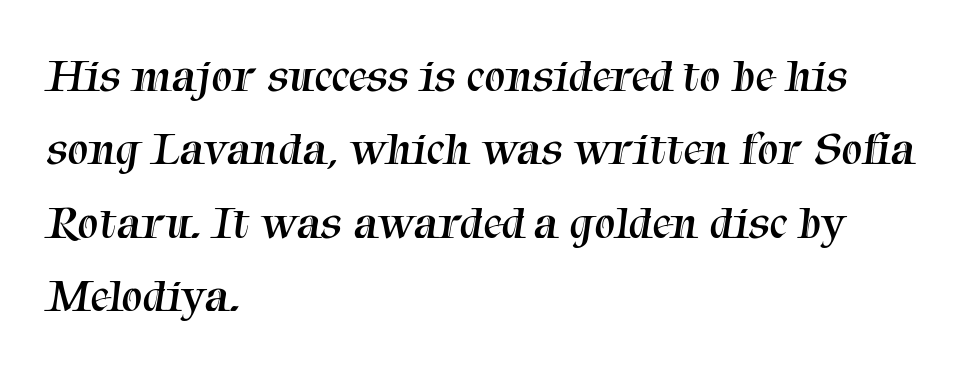
Q: Is the text bold? A: No.
Q: Is the typeface a serif or a sans-serif typeface? A: Serif.
Q: Is the text underlined? A: No.
Q: How is the paragraph aligned? A: Left-aligned.
Q: Is the spacing between letters normal or unusually wide? A: Normal.
Q: Is the spacing between lines tight, normal or loose? A: Normal.
Q: Width (condensed, normal, or wide)? A: Normal.
Q: Stroke contrast? A: Medium.
Q: x-height? A: Medium.
Q: Monospaced? A: No.
